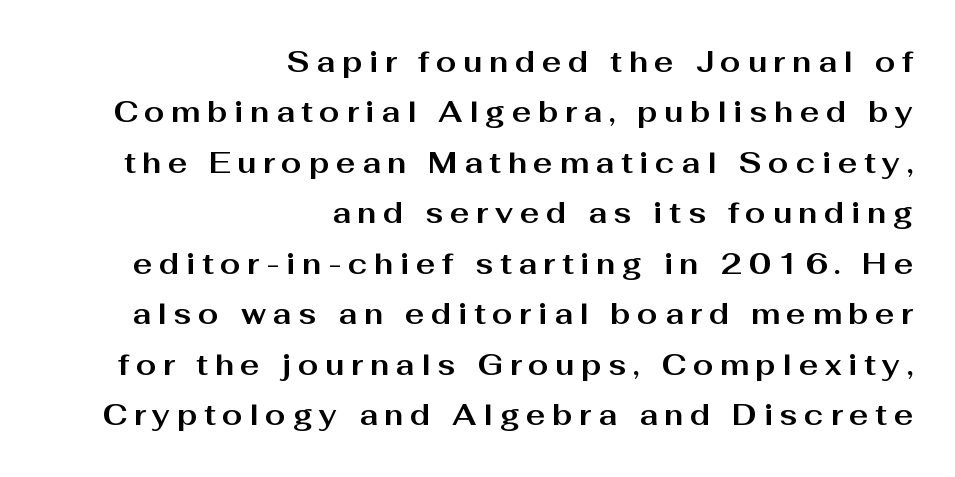
Q: Is the text bold? A: Yes.
Q: Is the text italic (slanted)? A: No, it is upright.
Q: Is the typeface a serif or a sans-serif typeface? A: Sans-serif.
Q: Is the text underlined? A: No.
Q: How is the paragraph aligned? A: Right-aligned.
Q: Is the spacing between letters normal or unusually wide? A: Unusually wide.
Q: Width (condensed, normal, or wide)? A: Wide.
Q: Stroke contrast? A: Medium.
Q: x-height? A: Medium.
Q: Monospaced? A: No.
